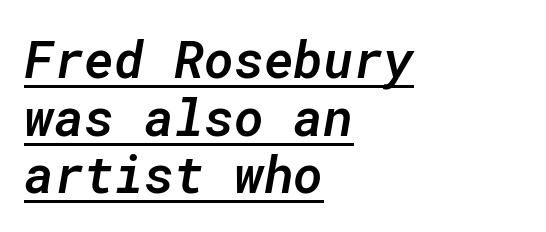
{"italic": "yes", "lean": "right", "slant_degrees": 10, "bold": "semi", "weight": "semibold", "width": "normal", "stroke_contrast": "low", "x_height": "medium", "monospaced": "yes", "underline": "yes", "align": "left", "line_spacing": "tight", "line_spacing_ratio": 1.13, "letter_spacing": "normal", "letter_spacing_em": 0.0, "glyph_px": 51}
